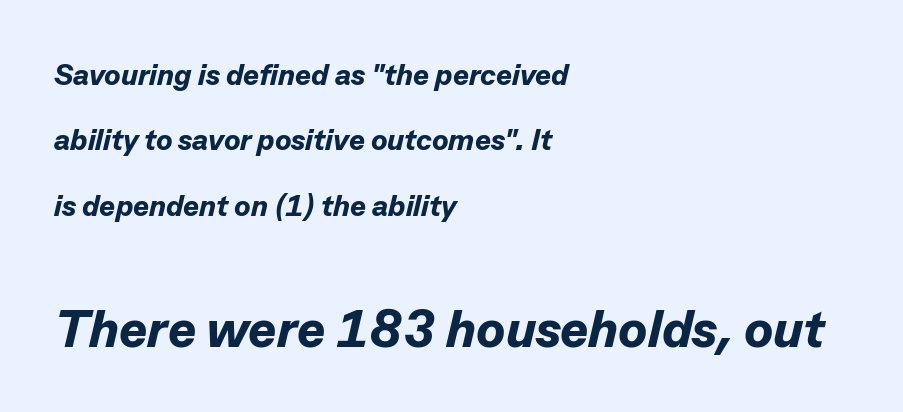
Looks like regular typesetting: each glyph gets only the width it needs. The designer dialed line spacing up above the default. The area under the type is left untouched. The rendering uses a bold face; every stroke is thick and dark.
